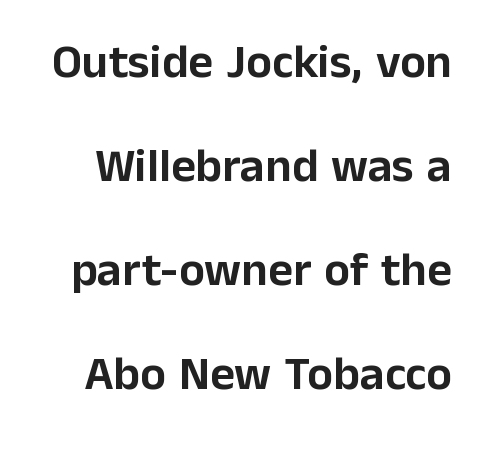
The image shows 48 px sans-serif type, upright; set loose line spacing (2.17x), normal letter spacing, not underlined; low stroke contrast and a medium x-height.
